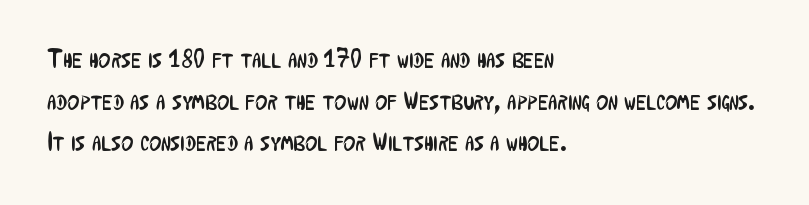
{"italic": "no", "bold": "no", "underline": "no", "align": "left", "line_spacing": "normal", "line_spacing_ratio": 1.6, "letter_spacing": "normal", "letter_spacing_em": 0.0, "glyph_px": 26}
